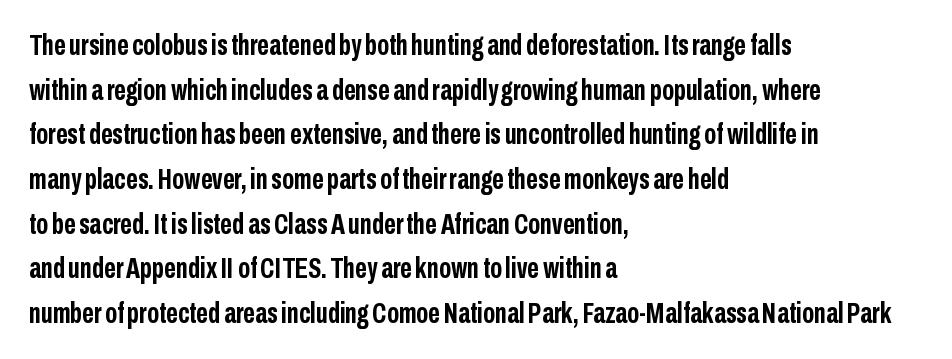
The image shows 29 px semibold, condensed sans-serif type, upright; set left-aligned, normal line spacing (1.54x), normal letter spacing, not underlined; low stroke contrast and a medium x-height.
